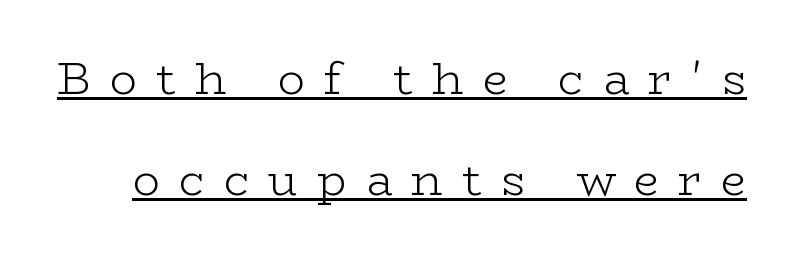
{"serif": "yes", "italic": "no", "bold": "no", "weight": "light", "width": "wide", "stroke_contrast": "low", "x_height": "medium", "monospaced": "no", "underline": "yes", "line_spacing": "loose", "line_spacing_ratio": 2.24, "letter_spacing": "wide", "letter_spacing_em": 0.42, "glyph_px": 45}
